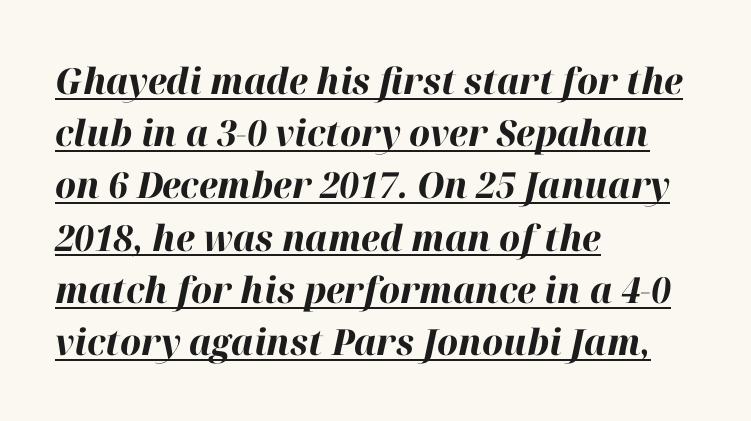
{"italic": "yes", "lean": "right", "slant_degrees": 12, "bold": "yes", "weight": "bold", "width": "normal", "stroke_contrast": "high", "x_height": "medium", "monospaced": "no", "underline": "yes", "align": "left", "line_spacing": "normal", "line_spacing_ratio": 1.45, "letter_spacing": "normal", "letter_spacing_em": 0.0, "glyph_px": 36}
